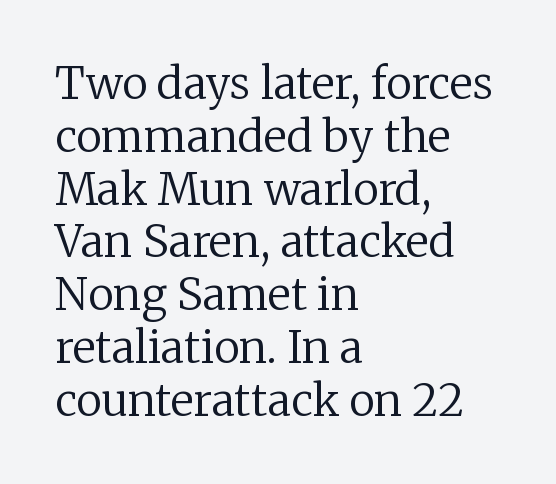
The glyphs are unaccompanied by any horizontal stroke below them. This is roman type, the default non-slanted kind. The letters look calm and open, with moderate or lighter stems. Varying glyph widths throughout — classic text-font behaviour. How are the letters spaced? Ordinarily, with no added tracking.
